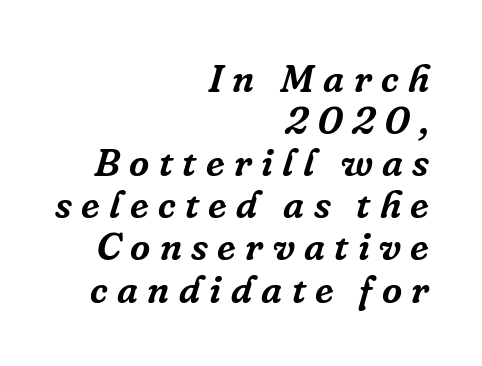
The image shows 39 px serif type, italic (leaning right); set right-aligned, tight line spacing (1.08x), unusually wide letter spacing (+0.24 em), not underlined; low stroke contrast and a medium x-height.
